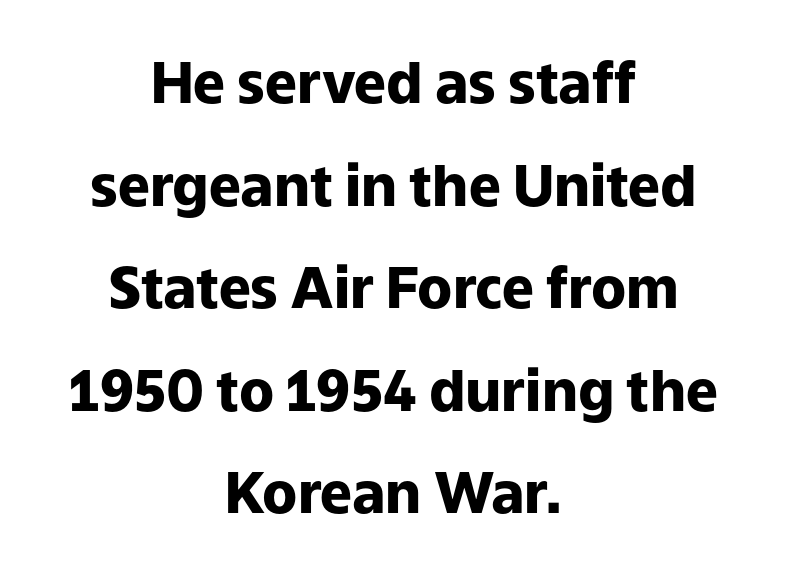
The image shows 57 px heavy sans-serif type, upright; set centered, line spacing 1.8x, normal letter spacing, not underlined; low stroke contrast and a medium x-height.
